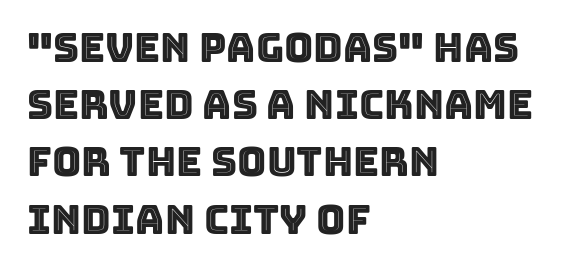
{"italic": "no", "width": "normal", "x_height": "large", "monospaced": "no", "underline": "no", "align": "left", "line_spacing": "normal", "line_spacing_ratio": 1.43, "letter_spacing": "normal", "letter_spacing_em": 0.0, "glyph_px": 40}
